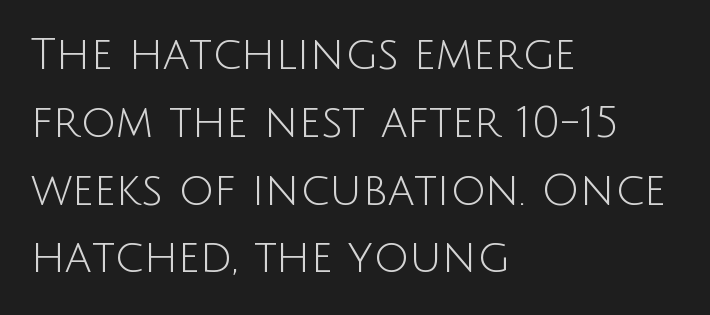
{"serif": "no", "italic": "no", "bold": "no", "weight": "light", "width": "normal", "stroke_contrast": "low", "x_height": "large", "monospaced": "no", "underline": "no", "align": "left", "line_spacing": "normal", "line_spacing_ratio": 1.54, "letter_spacing": "normal", "letter_spacing_em": 0.0, "glyph_px": 44}
